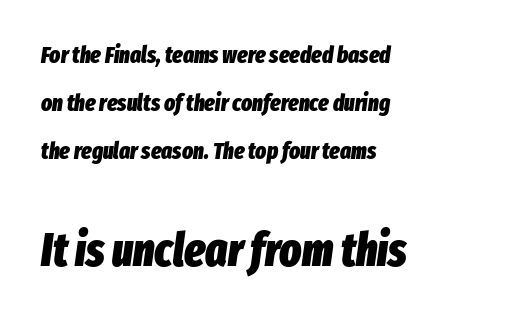
Q: Is the text bold? A: Yes.
Q: Is the text italic (slanted)? A: Yes, it leans right by about 8 degrees.
Q: Is the text underlined? A: No.
Q: How is the paragraph aligned? A: Left-aligned.
Q: Is the spacing between letters normal or unusually wide? A: Normal.
Q: Is the spacing between lines tight, normal or loose? A: Loose.
Q: Which block of text is set in a larger size, the first (top) or the second (bottom)? A: The second (bottom) one.
Q: Width (condensed, normal, or wide)? A: Condensed.
Q: Stroke contrast? A: Low.
Q: x-height? A: Medium.
Q: Monospaced? A: No.
